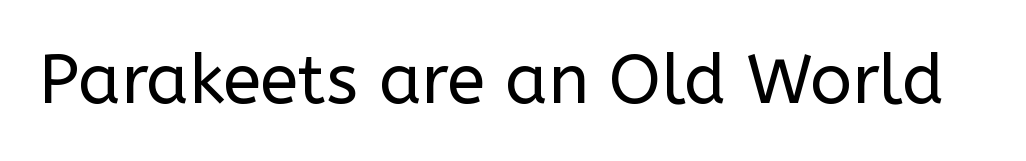
{"serif": "no", "italic": "no", "bold": "no", "weight": "regular", "width": "normal", "stroke_contrast": "low", "x_height": "medium", "monospaced": "no", "underline": "no", "letter_spacing": "normal", "letter_spacing_em": 0.0, "glyph_px": 69}
